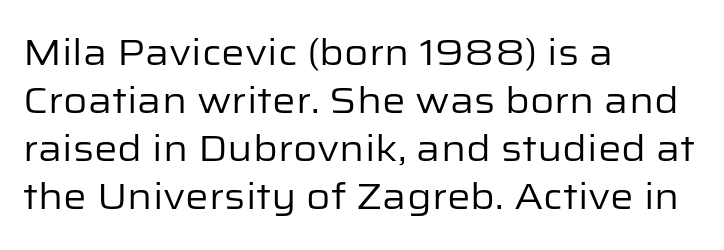
The image shows 37 px regular-weight sans-serif type, upright; set left-aligned, normal line spacing (1.3x), normal letter spacing, not underlined; low stroke contrast and a medium x-height.
